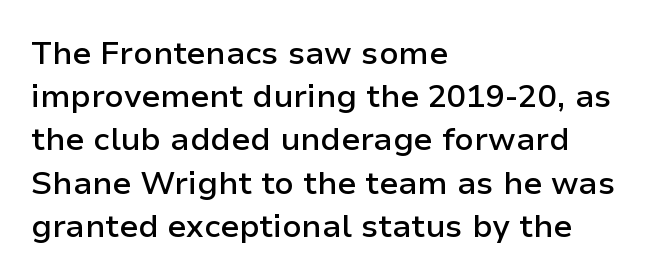
Characters follow at the spacing the type designer built in. Summary of weight: moderately heavy, a semibold. Left-aligned paragraph, ragged on the right. The letters advance in unequal steps, a hallmark of proportional type. Do the letters lean? They stand straight.
